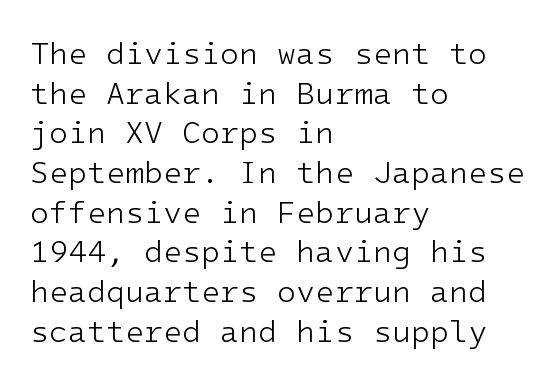
{"serif": "no", "italic": "no", "bold": "no", "weight": "light", "width": "normal", "stroke_contrast": "low", "x_height": "medium", "underline": "no", "align": "left", "line_spacing": "normal", "line_spacing_ratio": 1.28, "letter_spacing": "normal", "letter_spacing_em": 0.0, "glyph_px": 31}
